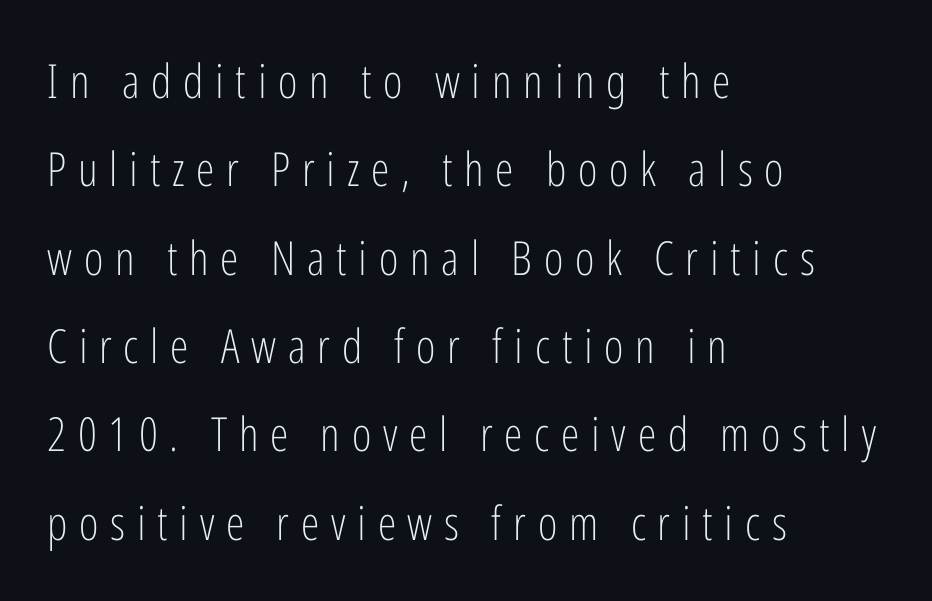
Heaviness? Minimal to ordinary, like unemphasized prose. What stands out about the letter spacing? Its width — letters are far apart. The face used here is proportionally spaced, like ordinary book or web type. You can tell from the bare stems that sans-serif type was used. The letters stand straight up with perfectly vertical stems. Each line starts at the same left margin while the right side varies.
